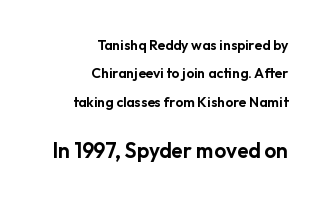
The image shows 21 px text type, upright; set right-aligned, loose line spacing (2.03x), normal letter spacing, not underlined; the second (bottom) block is 1.5x larger.
